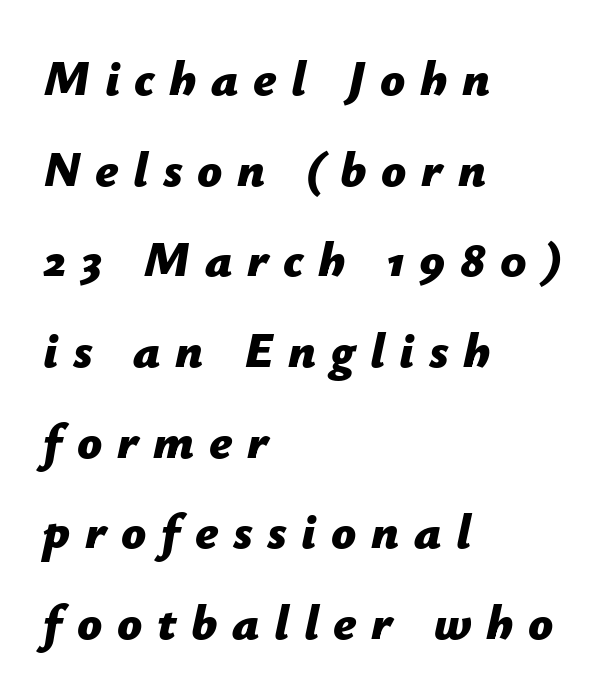
One-word summary of the alignment: left. Proportional: the letters do not fall into vertical columns. As a designer I'd log this as weight 700, bold. The tracking jumps out immediately: characters are airy and widely separated. Decoration check: the copy has no underline. This is oblique type, the kind used for emphasis or titles.
